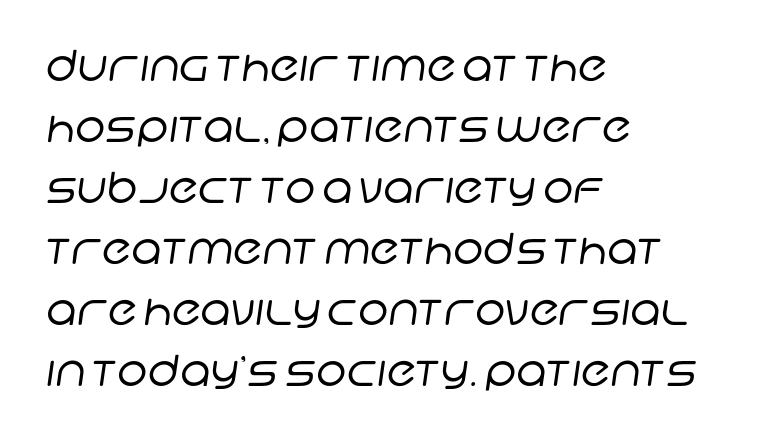
{"serif": "no", "bold": "no", "weight": "regular", "width": "normal", "stroke_contrast": "low", "x_height": "large", "monospaced": "no", "underline": "no", "align": "left", "line_spacing": "normal", "line_spacing_ratio": 1.42, "letter_spacing": "normal", "letter_spacing_em": 0.0, "glyph_px": 43}
